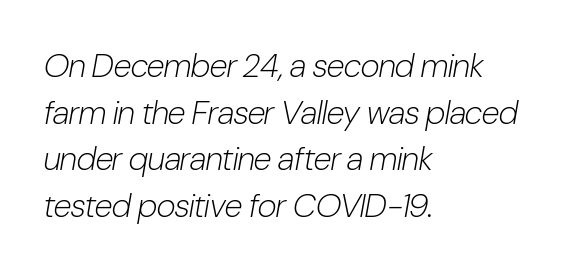
The rag falls on the right side of this text block. A clean baseline with only descenders dipping below it. This reads as an unemphasized weight, regular at the heaviest. Characters are canted at an angle relative to the baseline's perpendicular.
